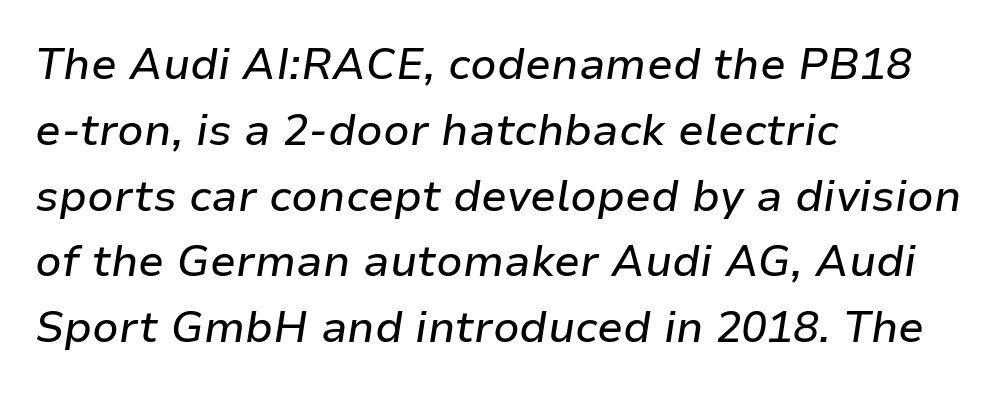
The image shows 43 px text type, italic (leaning right); set left-aligned, normal line spacing (1.53x), normal letter spacing, not underlined; low stroke contrast and a medium x-height.
